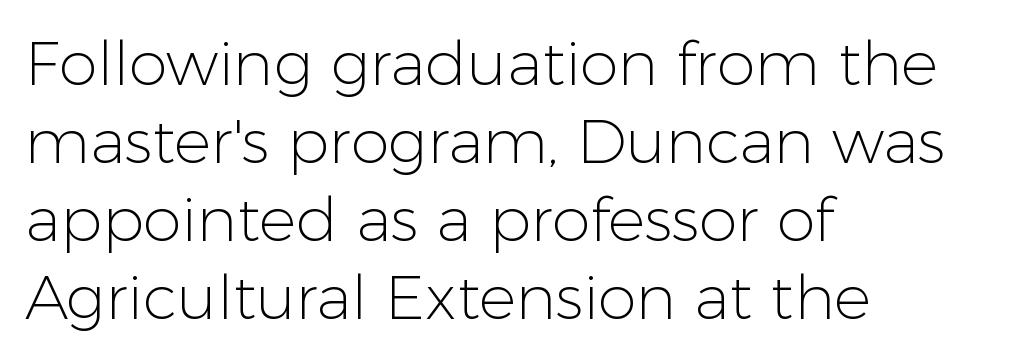
Short note: letters normally spaced. The lines sit at an ordinary, default distance from one another. Is this a fixed-width face? No — the glyphs have proportional, varying widths. Heaviness? Minimal to ordinary, like unemphasized prose. The space directly below the letters is spotless.
